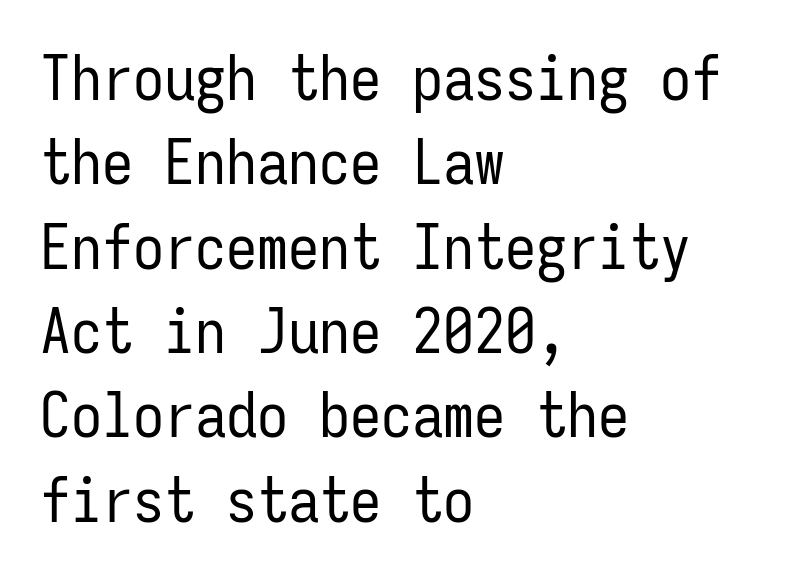
{"serif": "no", "italic": "no", "bold": "no", "weight": "regular", "width": "condensed", "stroke_contrast": "low", "x_height": "medium", "monospaced": "yes", "underline": "no", "align": "left", "line_spacing": "normal", "line_spacing_ratio": 1.36, "letter_spacing": "normal", "letter_spacing_em": 0.0, "glyph_px": 62}
